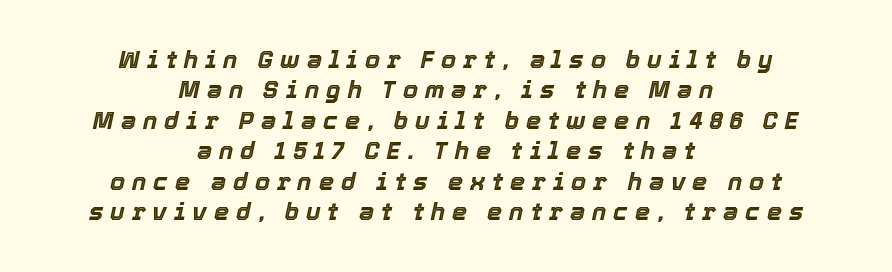
The paragraph has two soft edges and a firm central axis. What stands out about the letter spacing? Its width — letters are far apart. If you drew a line through each stem, it would be angled. The gap between lines stays unmarked.
